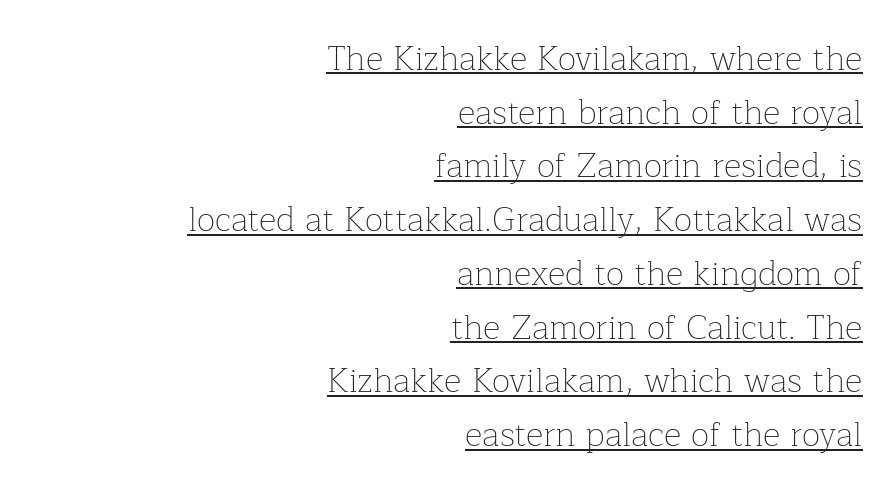
Old-style or modern, the face here clearly has serifs. The rendering uses natural spacing where letterforms have individual widths. Quick note: not italic, upright. The glyphs are accompanied by a horizontal stroke just below them. Nobody touched the tracking dial on this one. The weight would be labelled regular, book, light, or lighter still.
